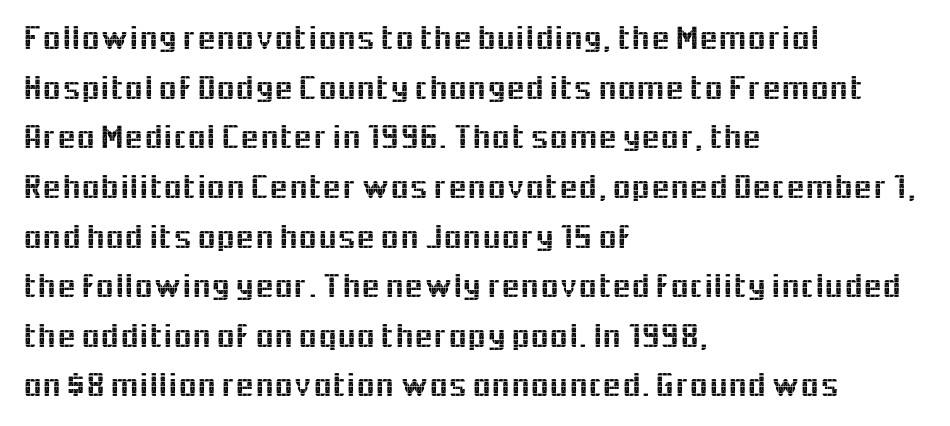
The image shows 34 px sans-serif type, upright; set left-aligned, normal line spacing (1.46x), normal letter spacing, not underlined; a medium x-height.
